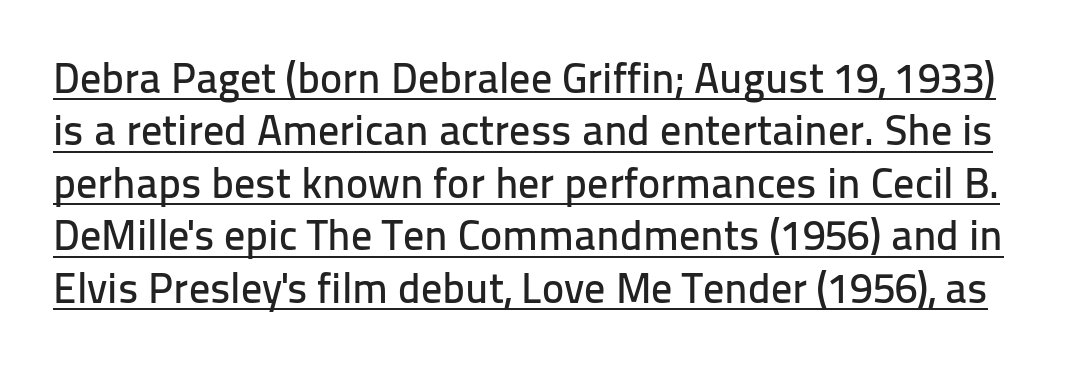
The image shows 42 px sans-serif type, upright; set normal line spacing (1.25x), normal letter spacing, underlined; low stroke contrast and a medium x-height.
